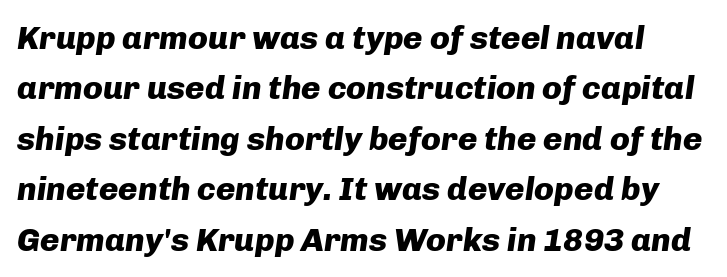
Q: Is the text bold? A: Yes.
Q: Is the text italic (slanted)? A: Yes, it leans right by about 8 degrees.
Q: Is the text underlined? A: No.
Q: Is the spacing between letters normal or unusually wide? A: Normal.
Q: Is the spacing between lines tight, normal or loose? A: Normal.
Q: Width (condensed, normal, or wide)? A: Normal.
Q: Stroke contrast? A: Low.
Q: x-height? A: Medium.
Q: Monospaced? A: No.
